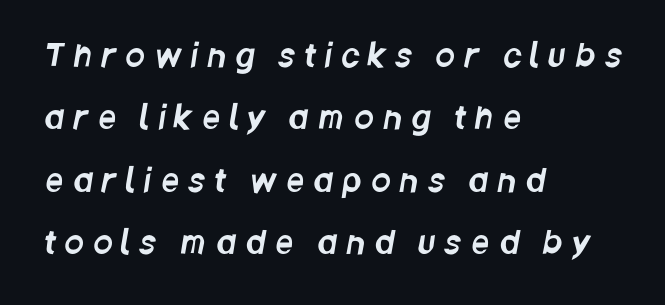
The image shows 31 px condensed sans-serif type; set left-aligned, loose line spacing (2.01x), unusually wide letter spacing (+0.32 em), not underlined; low stroke contrast and a large x-height.
